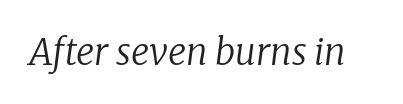
The image shows 36 px regular-weight serif type, italic (leaning right); set normal letter spacing, not underlined; low stroke contrast and a medium x-height.
